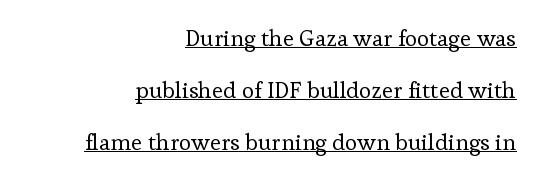
Q: Is the text bold? A: No.
Q: Is the text italic (slanted)? A: No, it is upright.
Q: Is the text underlined? A: Yes.
Q: How is the paragraph aligned? A: Right-aligned.
Q: Is the spacing between letters normal or unusually wide? A: Normal.
Q: Is the spacing between lines tight, normal or loose? A: Loose.
